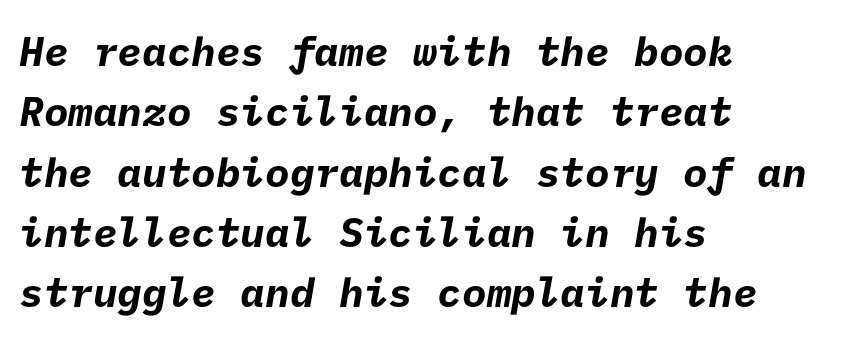
{"serif": "no", "bold": "yes", "weight": "bold", "width": "normal", "stroke_contrast": "low", "x_height": "medium", "underline": "no", "align": "left", "line_spacing": "normal", "line_spacing_ratio": 1.47, "letter_spacing": "normal", "letter_spacing_em": 0.0, "glyph_px": 41}
